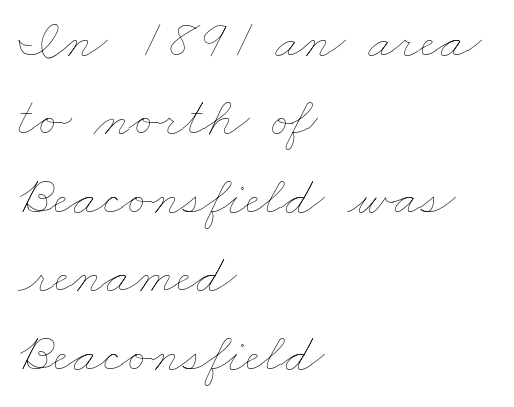
{"bold": "no", "weight": "thin", "width": "wide", "stroke_contrast": "low", "x_height": "small", "monospaced": "no", "underline": "no", "align": "left", "line_spacing": "normal", "line_spacing_ratio": 1.4, "letter_spacing": "normal", "letter_spacing_em": 0.0, "glyph_px": 56}
